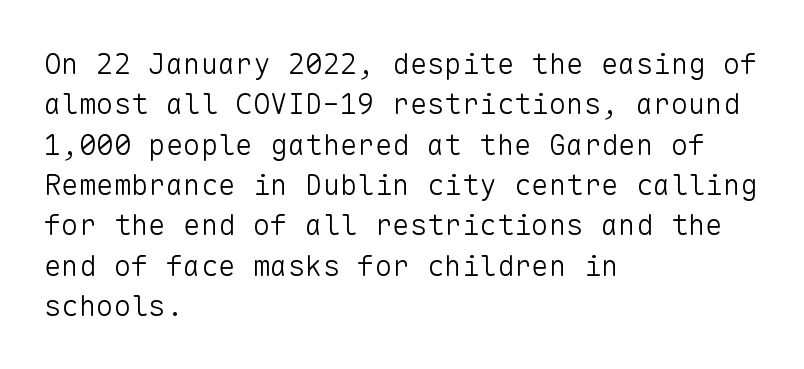
Q: Is the text bold? A: No.
Q: Is the text italic (slanted)? A: No, it is upright.
Q: Is the typeface a serif or a sans-serif typeface? A: Sans-serif.
Q: Is the text underlined? A: No.
Q: How is the paragraph aligned? A: Left-aligned.
Q: Is the spacing between letters normal or unusually wide? A: Normal.
Q: Is the spacing between lines tight, normal or loose? A: Normal.
Q: Width (condensed, normal, or wide)? A: Normal.
Q: Stroke contrast? A: Low.
Q: x-height? A: Medium.
Q: Monospaced? A: Yes.
